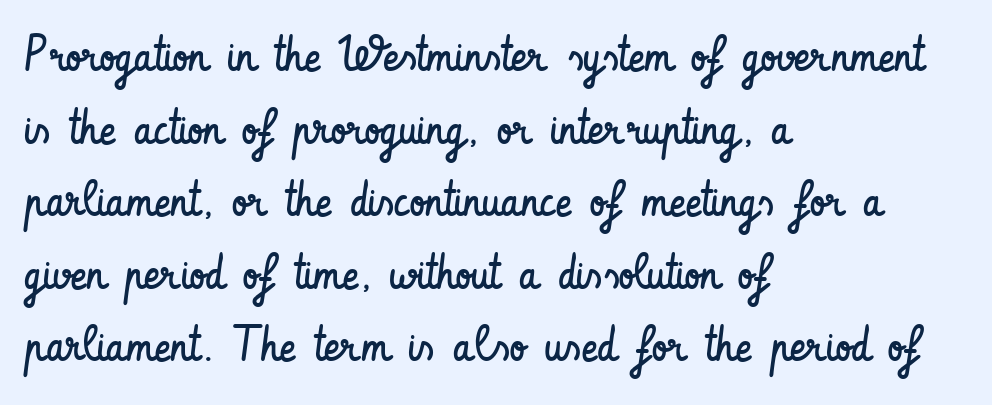
Q: Is the text bold? A: No.
Q: Is the text italic (slanted)? A: No, it is upright.
Q: Is the typeface a serif or a sans-serif typeface? A: Sans-serif.
Q: Is the text underlined? A: No.
Q: How is the paragraph aligned? A: Left-aligned.
Q: Is the spacing between letters normal or unusually wide? A: Normal.
Q: Is the spacing between lines tight, normal or loose? A: Normal.
Q: Width (condensed, normal, or wide)? A: Condensed.
Q: Stroke contrast? A: Low.
Q: x-height? A: Small.
Q: Monospaced? A: No.
